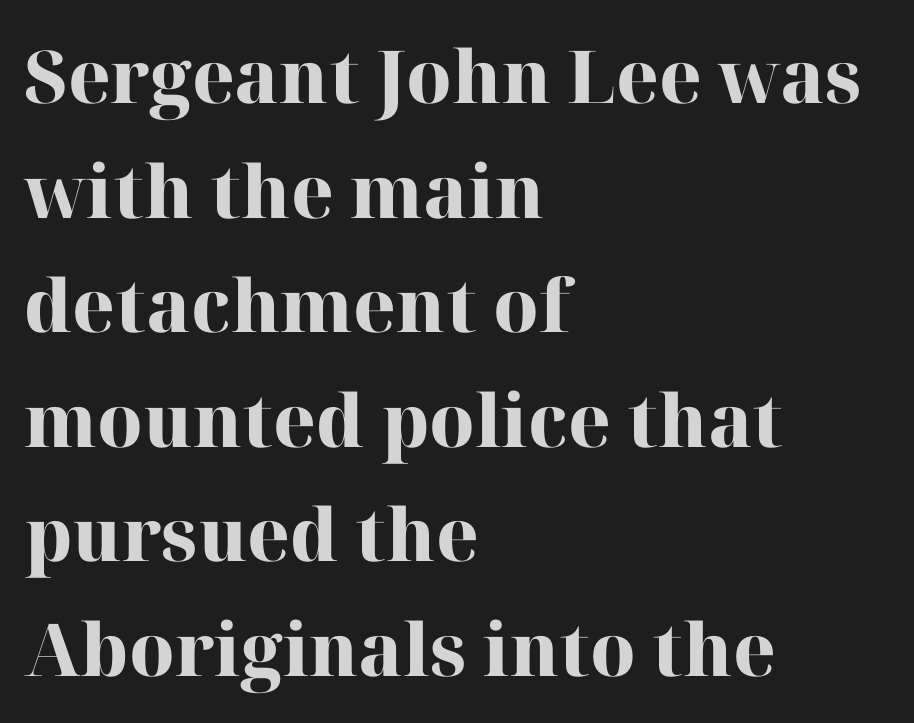
Q: Is the text bold? A: Yes.
Q: Is the text italic (slanted)? A: No, it is upright.
Q: Is the typeface a serif or a sans-serif typeface? A: Serif.
Q: Is the text underlined? A: No.
Q: How is the paragraph aligned? A: Left-aligned.
Q: Is the spacing between letters normal or unusually wide? A: Normal.
Q: Is the spacing between lines tight, normal or loose? A: Normal.
Q: Width (condensed, normal, or wide)? A: Normal.
Q: Stroke contrast? A: High.
Q: x-height? A: Medium.
Q: Monospaced? A: No.
